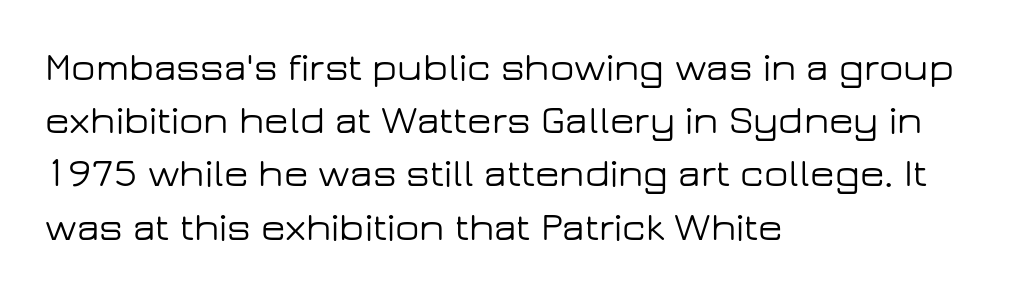
The image shows 40 px wide sans-serif type, upright; set left-aligned, normal line spacing (1.33x), normal letter spacing, not underlined; low stroke contrast and a medium x-height.
